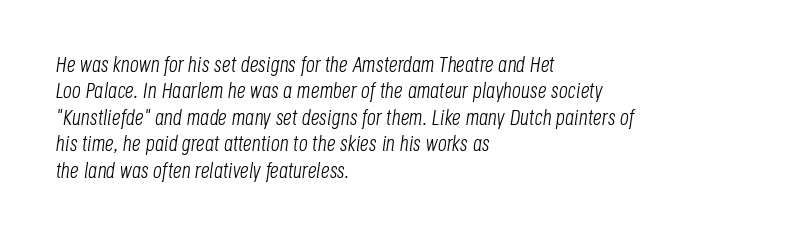
The image shows 22 px text type, italic (leaning right); set left-aligned, line spacing 1.2x, normal letter spacing, not underlined.
